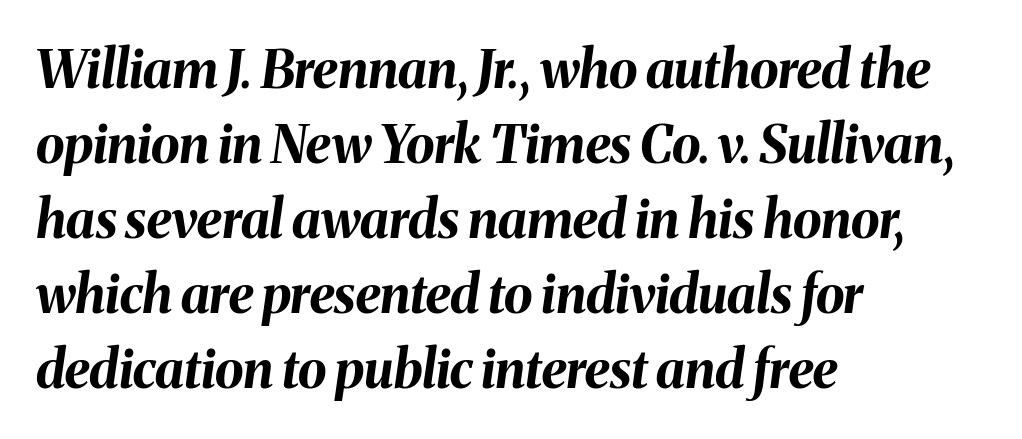
Quick note: underline off. Each word holds together tightly as a unit, with standard inter-letter gaps. The whole block is typeset with a tilt. The compositor pushed each line to the left boundary.
